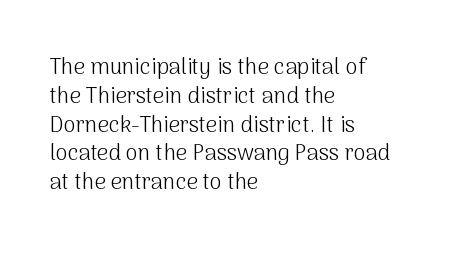
The image shows 22 px text type, upright; set left-aligned, normal line spacing (1.31x), normal letter spacing, not underlined.
